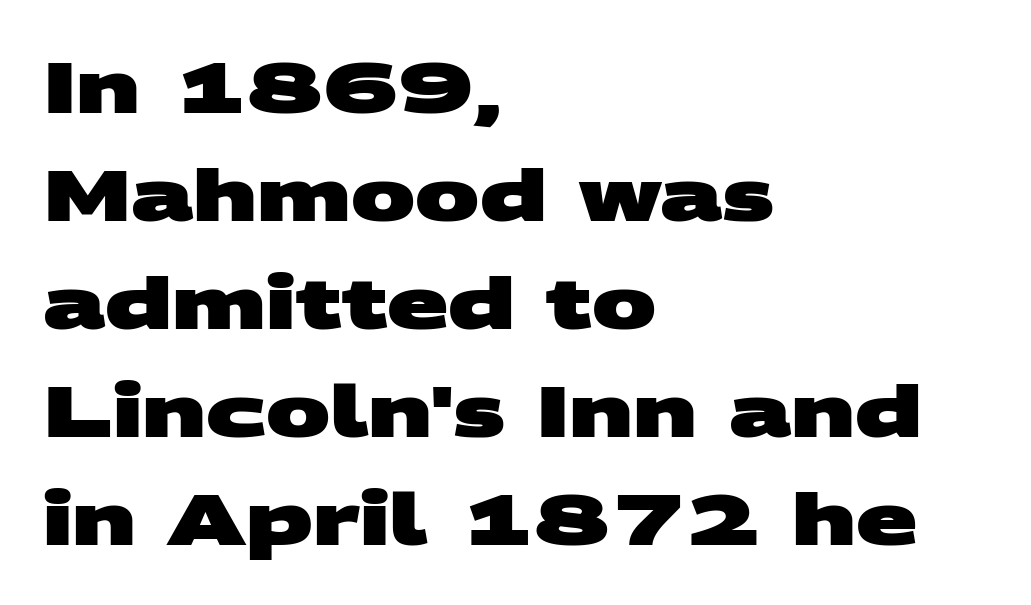
Between one letter and the next there's only the usual sliver of space. Character widths vary here, with narrow letters taking less room than wide ones. In terms of letterform style, serifs are entirely absent. The rows are spaced the way most documents space them. A clean baseline with only descenders dipping below it. How heavy is the stroke? Heavy — this is a bold.
